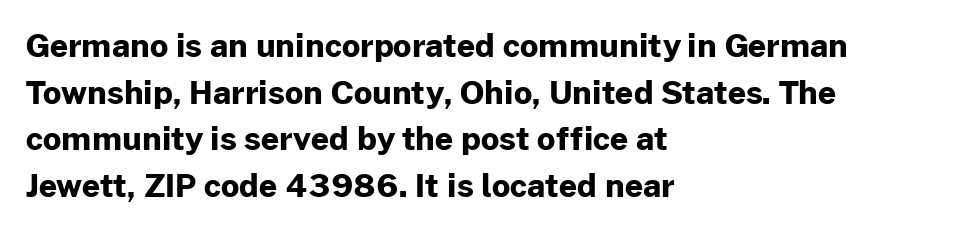
The image shows 32 px bold sans-serif type, upright; set left-aligned, normal line spacing (1.46x), normal letter spacing, not underlined; low stroke contrast and a medium x-height.
